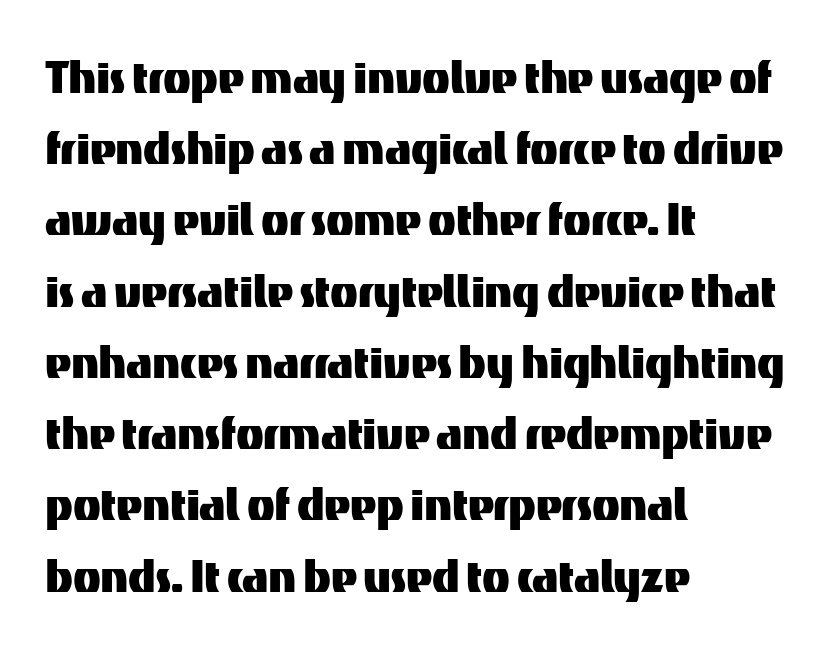
The image shows 57 px sans-serif type, upright; set left-aligned, normal line spacing (1.25x), normal letter spacing, not underlined; medium stroke contrast and a medium x-height.
